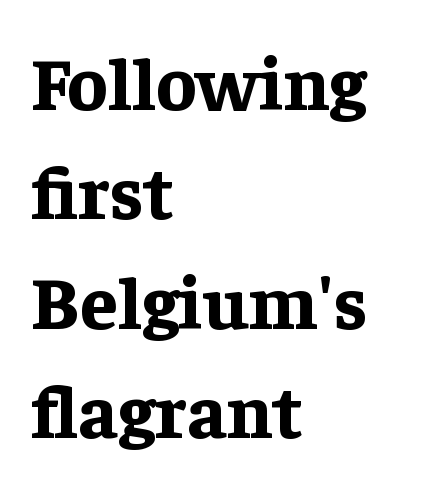
{"serif": "yes", "italic": "no", "bold": "yes", "weight": "bold", "width": "normal", "stroke_contrast": "low", "x_height": "medium", "monospaced": "no", "underline": "no", "align": "left", "line_spacing": "normal", "line_spacing_ratio": 1.46, "letter_spacing": "normal", "letter_spacing_em": 0.0, "glyph_px": 75}
